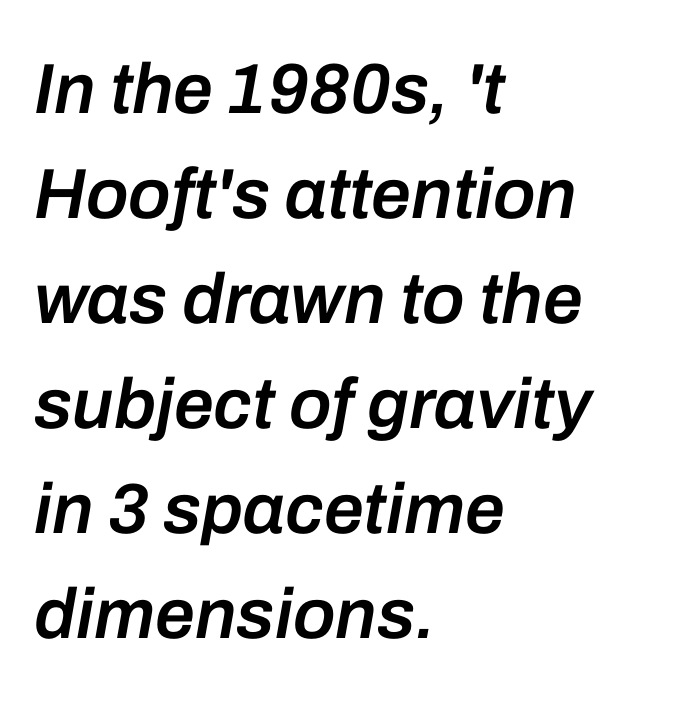
This rendering uses left alignment, leaving the right contour irregular. Descenders hang freely into open space. A somewhat darkened texture: the type is semibold rather than bold. Each new line begins a customary step beneath the previous one. Italic? Definitely — the glyphs are oblique.
